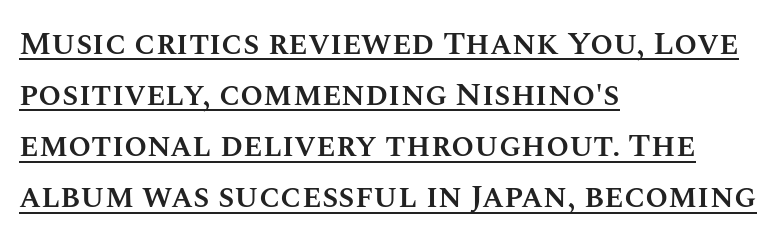
Casual observation: everything's shoved over to the left. Bold? Not quite — semibold, heavier than regular but stopping short. Varying glyph widths throughout — classic text-font behaviour. The font's upright variant was chosen for this text. The line texture is even and compact thanks to regular tracking. The string is rendered with underlining switched on.
